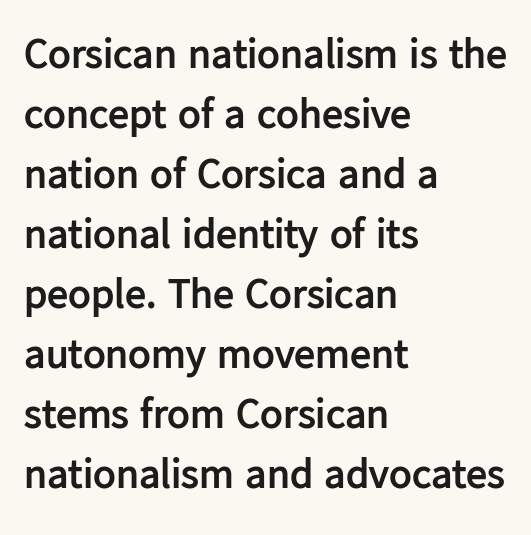
{"serif": "no", "italic": "no", "bold": "yes", "weight": "semibold", "width": "normal", "stroke_contrast": "low", "x_height": "medium", "monospaced": "no", "underline": "no", "align": "left", "line_spacing": "normal", "line_spacing_ratio": 1.43, "letter_spacing": "normal", "letter_spacing_em": 0.0, "glyph_px": 42}
